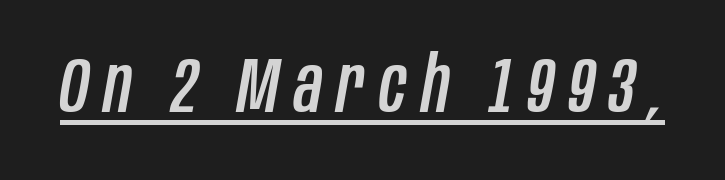
The image shows 78 px condensed type, italic (leaning right); set underlined; low stroke contrast and a large x-height.
